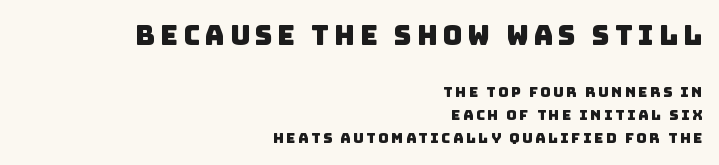
The image shows 27 px text type; set right-aligned, normal line spacing (1.62x), not underlined; the first (top) block is 1.93x larger.
